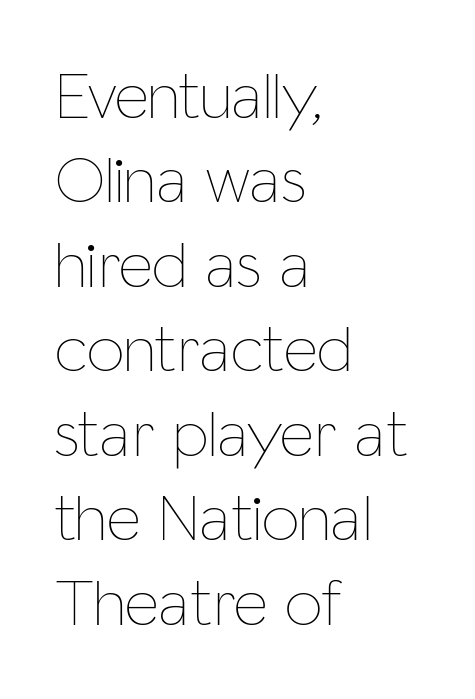
The image shows 67 px thin, condensed type, upright; set left-aligned, normal line spacing (1.26x), normal letter spacing, not underlined; low stroke contrast and a medium x-height.
